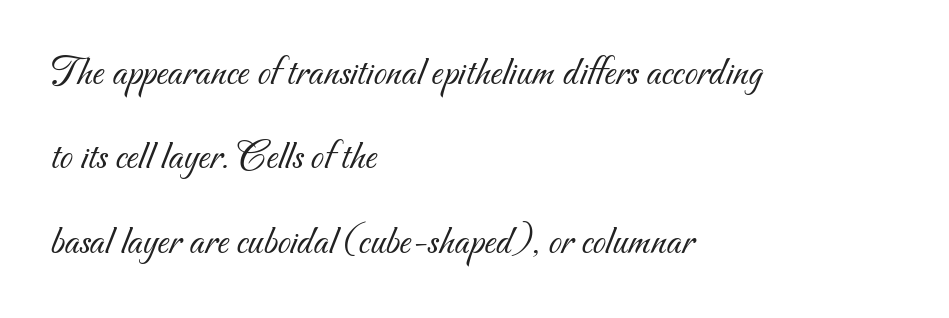
This sample has the flowing, uneven cadence of proportional lettering. Tracking here is standard; glyphs follow each other at the usual distance. Nothing heavy about these letters — not bold at all. Line starts are locked; line ends wander.
